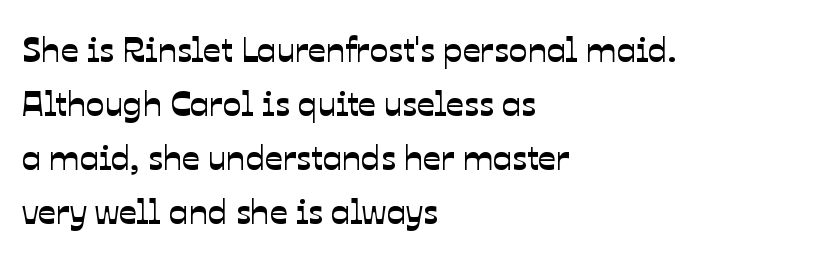
Q: Is the typeface a serif or a sans-serif typeface? A: Sans-serif.
Q: Is the text underlined? A: No.
Q: How is the paragraph aligned? A: Left-aligned.
Q: Is the spacing between letters normal or unusually wide? A: Normal.
Q: Is the spacing between lines tight, normal or loose? A: Normal.
Q: Width (condensed, normal, or wide)? A: Normal.
Q: Stroke contrast? A: Low.
Q: x-height? A: Medium.
Q: Monospaced? A: No.
